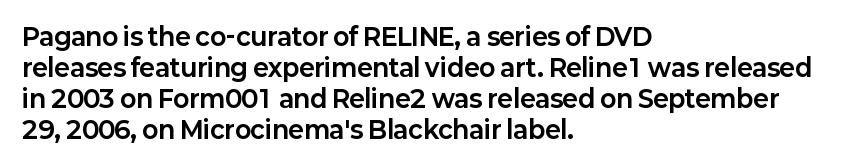
Q: Is the text bold? A: Yes.
Q: Is the text italic (slanted)? A: No, it is upright.
Q: Is the text underlined? A: No.
Q: How is the paragraph aligned? A: Left-aligned.
Q: Is the spacing between letters normal or unusually wide? A: Normal.
Q: Is the spacing between lines tight, normal or loose? A: Normal.
